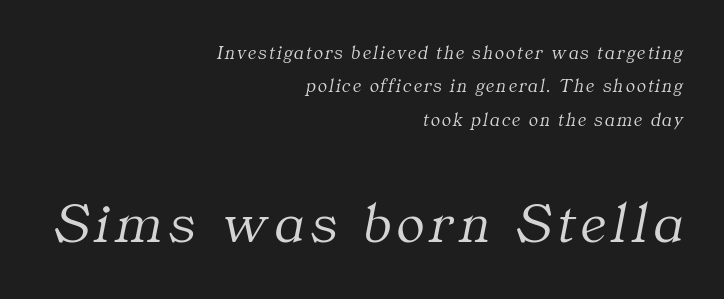
A student would call this right alignment; a typographer would say flush right, rag left. Bare-footed words on every line. The designer gave the closing block more size than the opening block. This sample has the flowing, uneven cadence of proportional lettering. Is the type slanted? Yes — the strokes lean at a clear angle. Typographically, this falls in the serif category.
